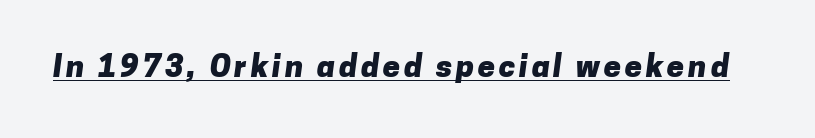
The image shows 31 px heavy sans-serif type; set underlined; low stroke contrast and a medium x-height.
